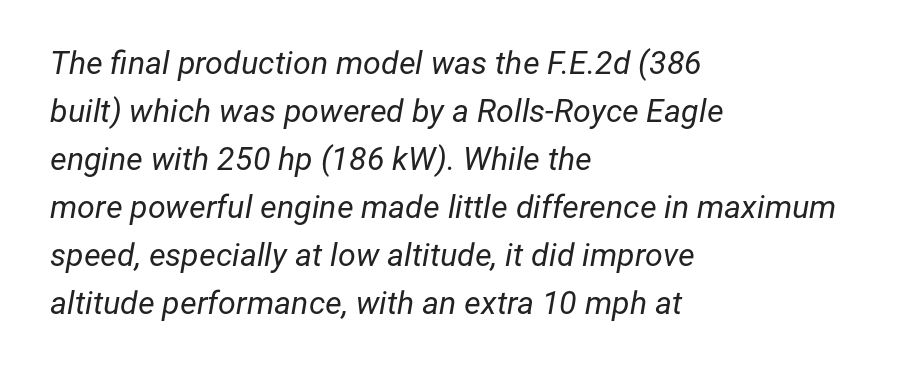
Layout note: lines flush left. Here the glyphs are tracked normally, forming tight word shapes. The face used here is proportionally spaced, like ordinary book or web type. Type without underlining. The letters are slanted; this is an italic face.
